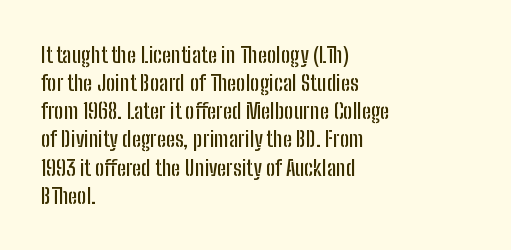
The image shows 22 px text type, upright; set left-aligned, normal line spacing (1.28x), normal letter spacing, not underlined.
